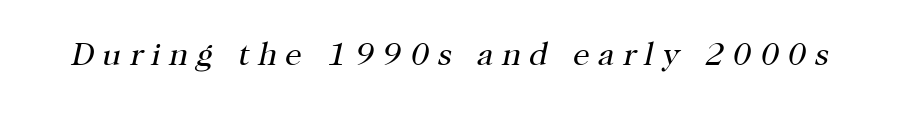
The image shows 33 px regular-weight serif type, italic (leaning right); set unusually wide letter spacing (+0.25 em), not underlined; high stroke contrast and a medium x-height.
